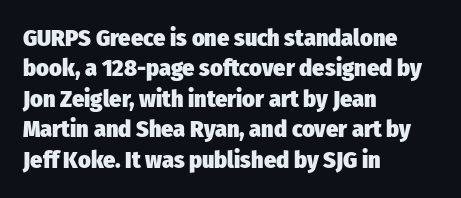
{"italic": "no", "bold": "yes", "underline": "no", "align": "left", "line_spacing": "normal", "line_spacing_ratio": 1.27, "letter_spacing": "normal", "letter_spacing_em": 0.0, "glyph_px": 24}
